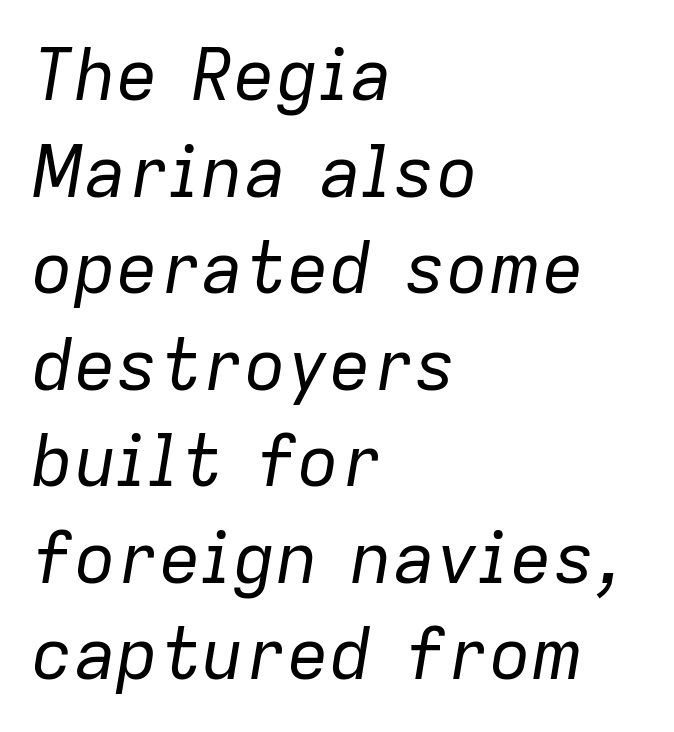
One glance says typical: line gaps are just what's usual. Teacher's note: observe the even left margin — that is flush-left alignment. The passage shown is typed in a proportional face where columns would drift. Stem width sits at or under what a default text font uses. These lines were composed using italics.
